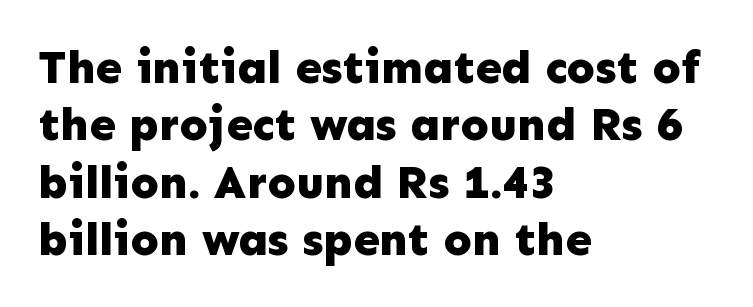
The image shows 47 px bold sans-serif type, upright; set left-aligned, line spacing 1.22x, normal letter spacing, not underlined; low stroke contrast and a medium x-height.
